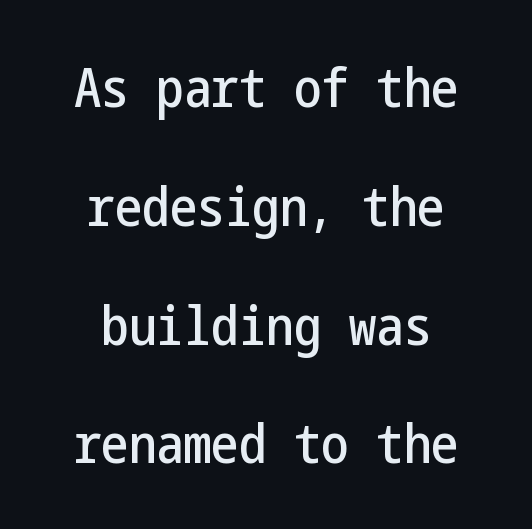
Q: Is the text italic (slanted)? A: No, it is upright.
Q: Is the typeface a serif or a sans-serif typeface? A: Sans-serif.
Q: Is the text underlined? A: No.
Q: How is the paragraph aligned? A: Centered.
Q: Is the spacing between letters normal or unusually wide? A: Normal.
Q: Is the spacing between lines tight, normal or loose? A: Loose.
Q: Width (condensed, normal, or wide)? A: Condensed.
Q: Stroke contrast? A: Low.
Q: x-height? A: Medium.
